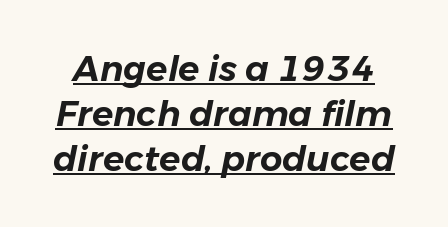
{"italic": "yes", "lean": "right", "slant_degrees": 11, "width": "normal", "stroke_contrast": "low", "x_height": "medium", "monospaced": "no", "underline": "yes", "line_spacing": "normal", "line_spacing_ratio": 1.28, "letter_spacing": "normal", "letter_spacing_em": 0.0, "glyph_px": 35}
